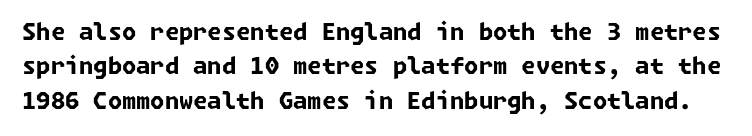
The image shows 23 px bold type; set normal line spacing (1.5x), normal letter spacing, not underlined.
